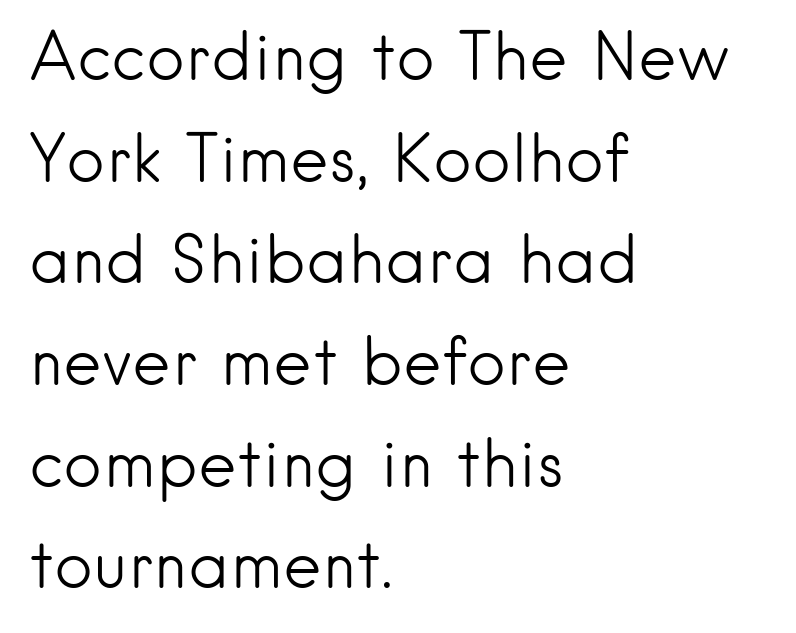
Q: Is the text bold? A: No.
Q: Is the text italic (slanted)? A: No, it is upright.
Q: Is the typeface a serif or a sans-serif typeface? A: Sans-serif.
Q: Is the text underlined? A: No.
Q: How is the paragraph aligned? A: Left-aligned.
Q: Is the spacing between letters normal or unusually wide? A: Normal.
Q: Is the spacing between lines tight, normal or loose? A: Normal.
Q: Width (condensed, normal, or wide)? A: Normal.
Q: Stroke contrast? A: Low.
Q: x-height? A: Small.
Q: Monospaced? A: No.
